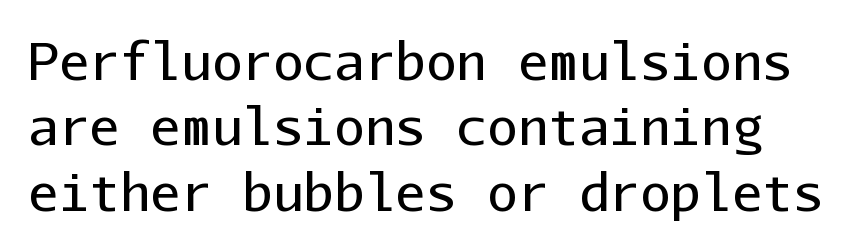
Q: Is the text bold? A: No.
Q: Is the text italic (slanted)? A: No, it is upright.
Q: Is the typeface a serif or a sans-serif typeface? A: Sans-serif.
Q: Is the text underlined? A: No.
Q: Is the spacing between letters normal or unusually wide? A: Normal.
Q: Is the spacing between lines tight, normal or loose? A: Normal.
Q: Width (condensed, normal, or wide)? A: Normal.
Q: Stroke contrast? A: Low.
Q: x-height? A: Medium.
Q: Monospaced? A: Yes.
